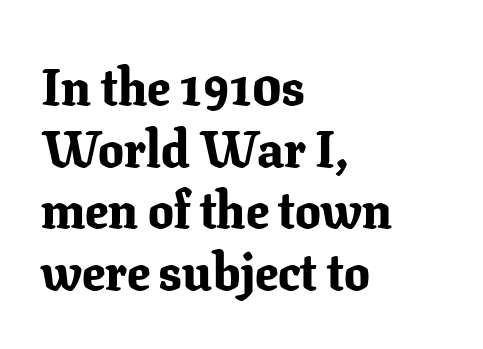
{"serif": "yes", "italic": "no", "bold": "yes", "weight": "bold", "width": "normal", "stroke_contrast": "low", "x_height": "medium", "monospaced": "no", "underline": "no", "align": "left", "line_spacing_ratio": 1.21, "letter_spacing": "normal", "letter_spacing_em": 0.0, "glyph_px": 51}
